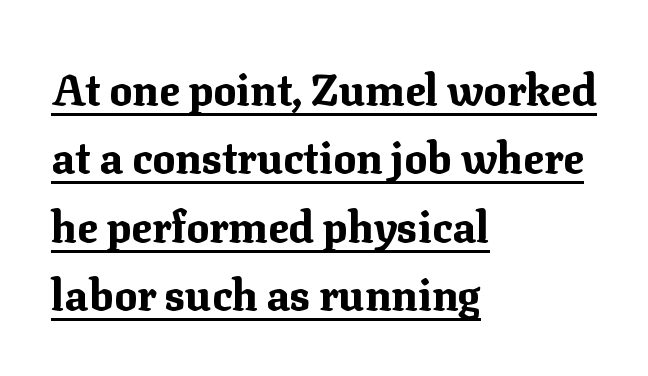
The image shows 43 px bold serif type, upright; set left-aligned, normal line spacing (1.59x), normal letter spacing, underlined; medium stroke contrast and a medium x-height.
